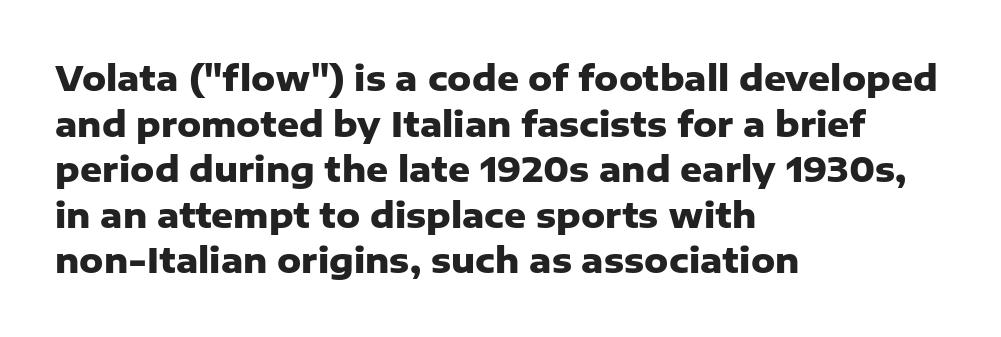
Q: Is the text bold? A: Yes.
Q: Is the text italic (slanted)? A: No, it is upright.
Q: Is the typeface a serif or a sans-serif typeface? A: Sans-serif.
Q: Is the text underlined? A: No.
Q: How is the paragraph aligned? A: Left-aligned.
Q: Is the spacing between letters normal or unusually wide? A: Normal.
Q: Is the spacing between lines tight, normal or loose? A: Normal.
Q: Width (condensed, normal, or wide)? A: Normal.
Q: Stroke contrast? A: Low.
Q: x-height? A: Medium.
Q: Monospaced? A: No.
